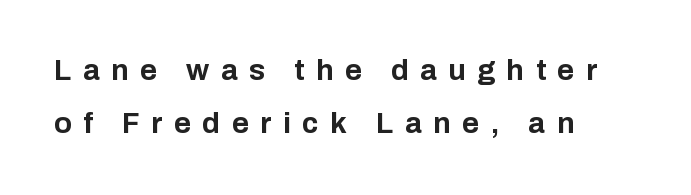
The image shows 29 px bold sans-serif type, upright; set left-aligned, line spacing 1.84x, unusually wide letter spacing (+0.4 em), not underlined; low stroke contrast and a medium x-height.
